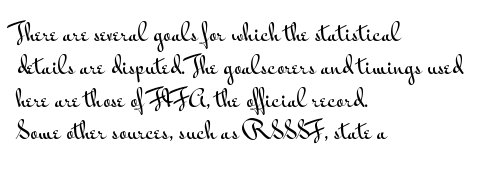
{"underline": "no", "align": "left", "line_spacing": "normal", "line_spacing_ratio": 1.49, "letter_spacing": "normal", "letter_spacing_em": 0.0, "glyph_px": 22}
